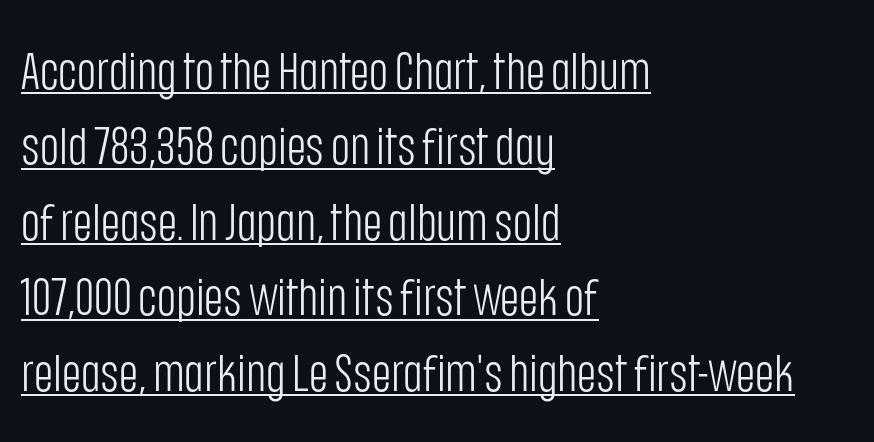
This sample has the flowing, uneven cadence of proportional lettering. Caption: lettering with a line underneath. Is this a heavy cut? Hardly; it is regular or lighter. In terms of leading, this rendering sits right in the middle. If you drew a line through each stem, it would be perfectly vertical.
